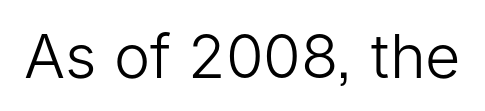
Q: Is the text bold? A: No.
Q: Is the text italic (slanted)? A: No, it is upright.
Q: Is the typeface a serif or a sans-serif typeface? A: Sans-serif.
Q: Is the text underlined? A: No.
Q: Is the spacing between letters normal or unusually wide? A: Normal.
Q: Width (condensed, normal, or wide)? A: Normal.
Q: Stroke contrast? A: Low.
Q: x-height? A: Medium.
Q: Monospaced? A: No.
